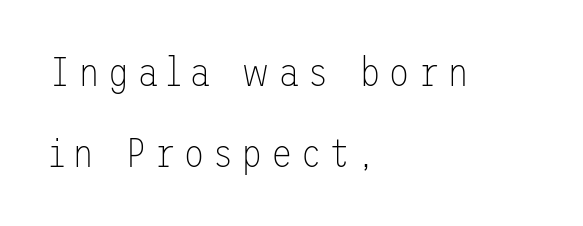
{"serif": "no", "italic": "no", "bold": "no", "weight": "thin", "width": "normal", "stroke_contrast": "low", "x_height": "medium", "underline": "no", "align": "left", "line_spacing": "loose", "line_spacing_ratio": 2.03, "glyph_px": 40}
